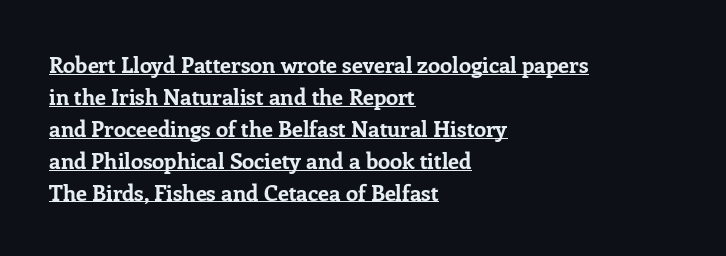
Q: Is the text bold? A: Yes.
Q: Is the text italic (slanted)? A: No, it is upright.
Q: Is the text underlined? A: Yes.
Q: How is the paragraph aligned? A: Left-aligned.
Q: Is the spacing between letters normal or unusually wide? A: Normal.
Q: Is the spacing between lines tight, normal or loose? A: Normal.
